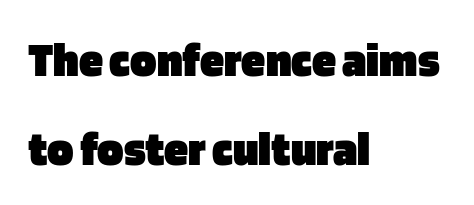
{"serif": "no", "italic": "no", "bold": "yes", "weight": "heavy", "width": "normal", "stroke_contrast": "low", "x_height": "large", "monospaced": "no", "underline": "no", "align": "left", "line_spacing_ratio": 1.81, "letter_spacing": "normal", "letter_spacing_em": 0.0, "glyph_px": 49}
